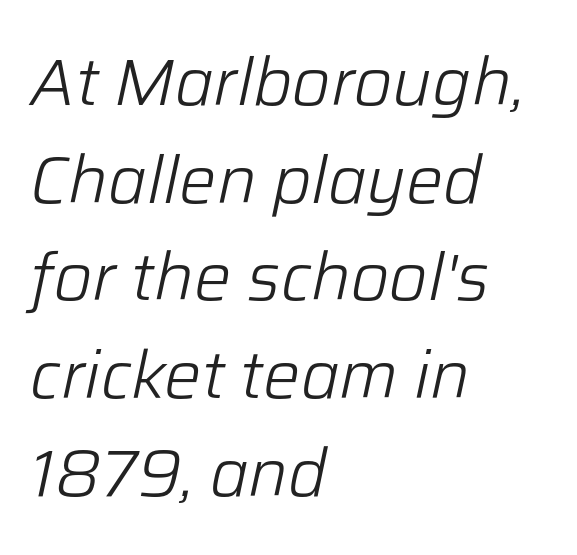
Q: Is the text bold? A: No.
Q: Is the text italic (slanted)? A: Yes, it leans right by about 12 degrees.
Q: Is the text underlined? A: No.
Q: How is the paragraph aligned? A: Left-aligned.
Q: Is the spacing between letters normal or unusually wide? A: Normal.
Q: Is the spacing between lines tight, normal or loose? A: Normal.
Q: Width (condensed, normal, or wide)? A: Normal.
Q: Stroke contrast? A: Low.
Q: x-height? A: Medium.
Q: Monospaced? A: No.
